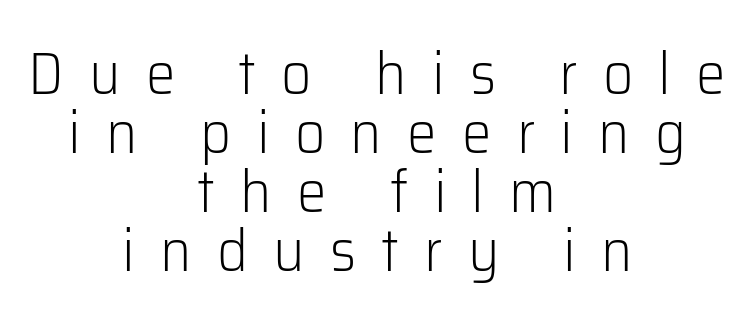
The image shows 59 px light sans-serif type, upright; set centered, tight line spacing (1.0x), unusually wide letter spacing (+0.43 em), not underlined; low stroke contrast and a medium x-height.
